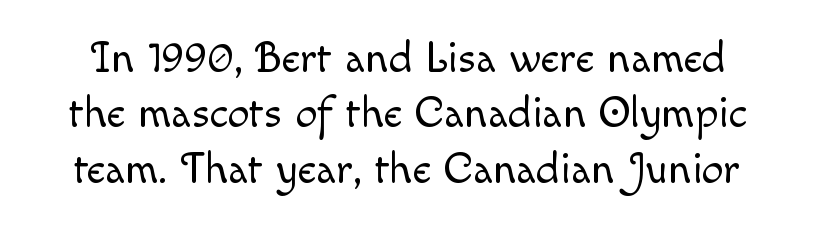
The image shows 44 px light type, upright; set normal line spacing (1.26x), normal letter spacing, not underlined; a small x-height.
